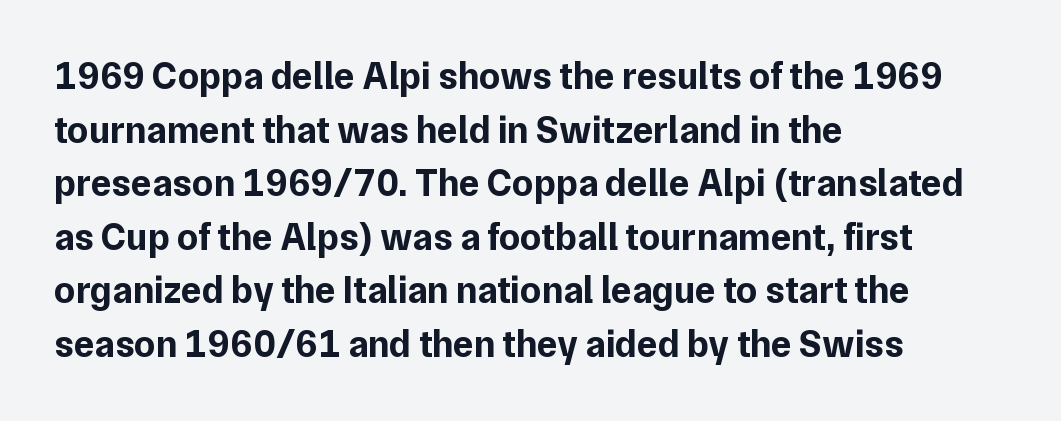
{"serif": "no", "italic": "no", "bold": "yes", "weight": "bold", "width": "normal", "stroke_contrast": "low", "x_height": "medium", "monospaced": "no", "underline": "no", "align": "left", "line_spacing": "normal", "line_spacing_ratio": 1.41, "letter_spacing": "normal", "letter_spacing_em": 0.0, "glyph_px": 38}
